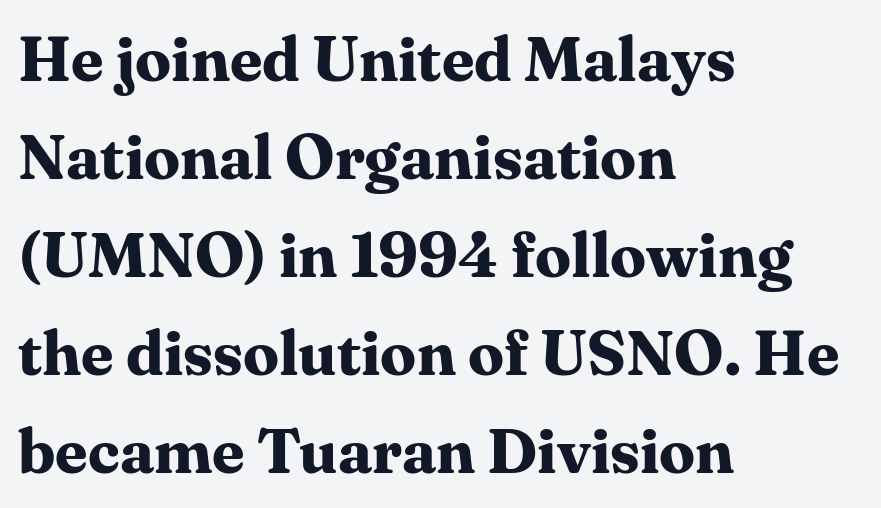
{"serif": "yes", "italic": "no", "bold": "yes", "weight": "bold", "width": "normal", "stroke_contrast": "medium", "x_height": "medium", "monospaced": "no", "underline": "no", "align": "left", "line_spacing": "normal", "line_spacing_ratio": 1.53, "letter_spacing": "normal", "letter_spacing_em": 0.0, "glyph_px": 64}
